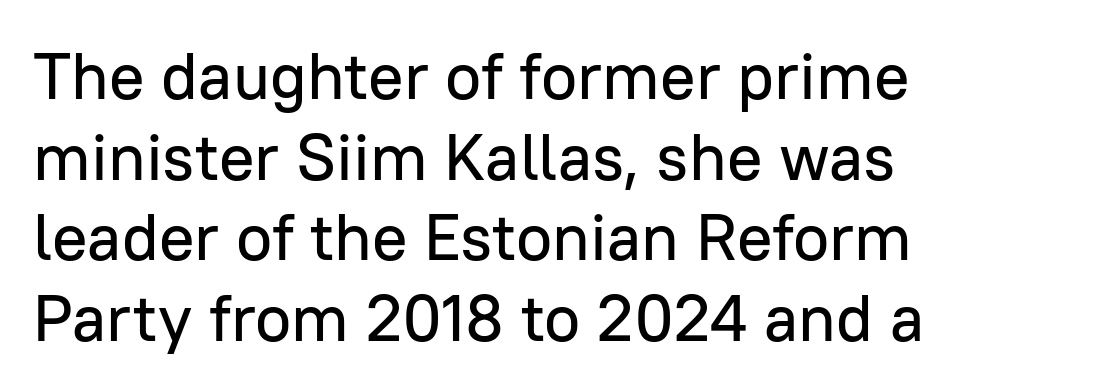
{"serif": "no", "italic": "no", "width": "normal", "stroke_contrast": "low", "x_height": "medium", "monospaced": "no", "underline": "no", "align": "left", "line_spacing_ratio": 1.22, "letter_spacing": "normal", "letter_spacing_em": 0.0, "glyph_px": 66}
